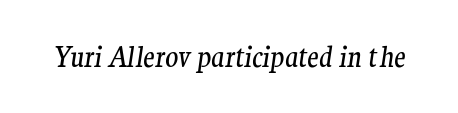
Rendered with sloped, italic letterforms. The strokes carry an ordinary text weight at most. How are the letters spaced? Ordinarily, with no added tracking. The zone under the glyphs is completely vacant.
